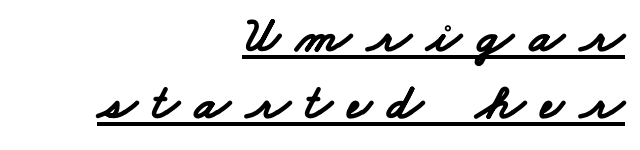
Serifs: no, the terminals of the letterforms are clean. Is there much room between lines? A standard amount, neither cramped nor airy. The rendering anchors every line to the right-hand side. A typesetter would call this proportional, since set widths differ per character.
